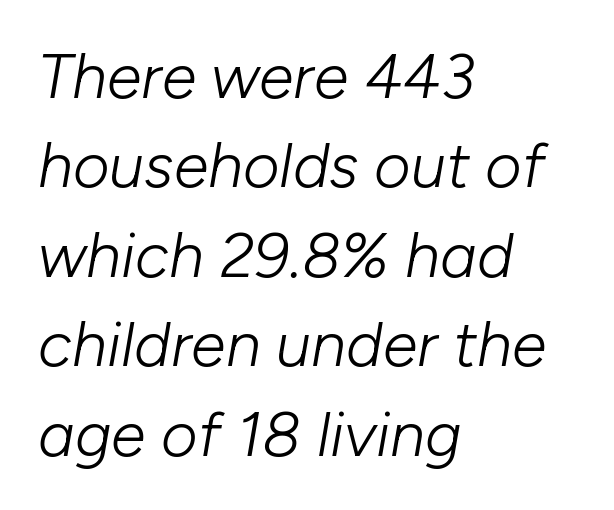
The image shows 63 px light type, italic (leaning right); set left-aligned, normal line spacing (1.42x), normal letter spacing, not underlined; low stroke contrast and a medium x-height.
